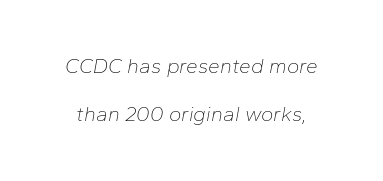
The image shows 21 px text type, italic (leaning right); set loose line spacing (2.3x), normal letter spacing, not underlined.
